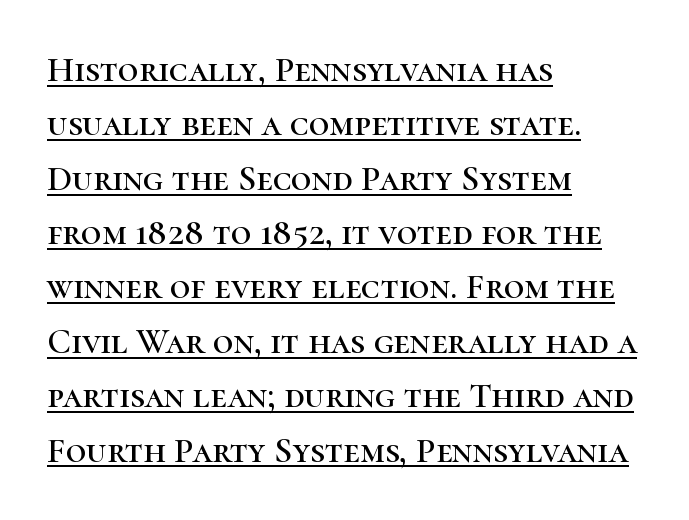
Designer's note — italics off, roman on. Summary of vertical rhythm: regular, with standard interline spacing. Each word holds together tightly as a unit, with standard inter-letter gaps. Has an underline been added? It has. The face used here is seriffed, in the tradition of book romans. Proportional: the letters do not fall into vertical columns.
